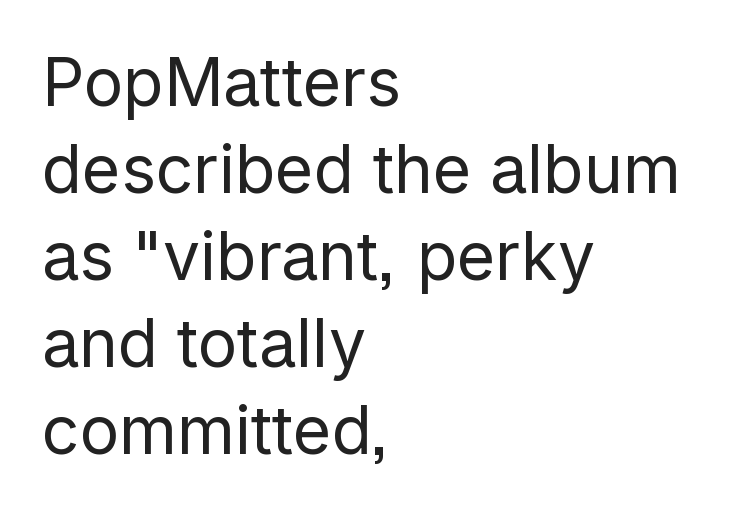
The image shows 66 px regular-weight sans-serif type, upright; set left-aligned, normal line spacing (1.32x), normal letter spacing, not underlined; low stroke contrast and a medium x-height.
